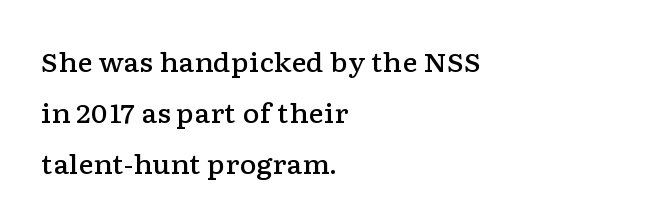
The image shows 26 px text type, upright; set left-aligned, loose line spacing (1.96x), normal letter spacing, not underlined.
